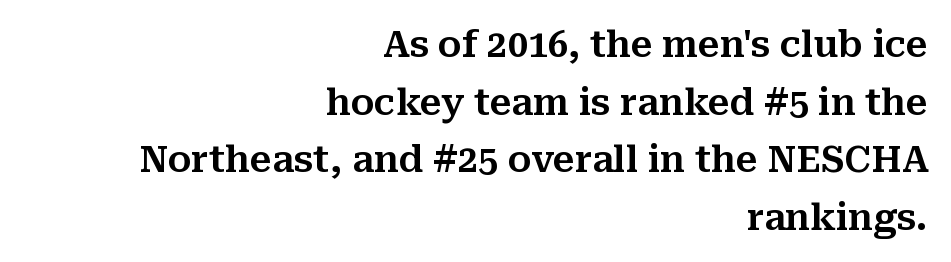
{"serif": "yes", "italic": "no", "width": "normal", "stroke_contrast": "medium", "x_height": "medium", "monospaced": "no", "underline": "no", "align": "right", "line_spacing": "normal", "line_spacing_ratio": 1.6, "letter_spacing": "normal", "letter_spacing_em": 0.0, "glyph_px": 36}
